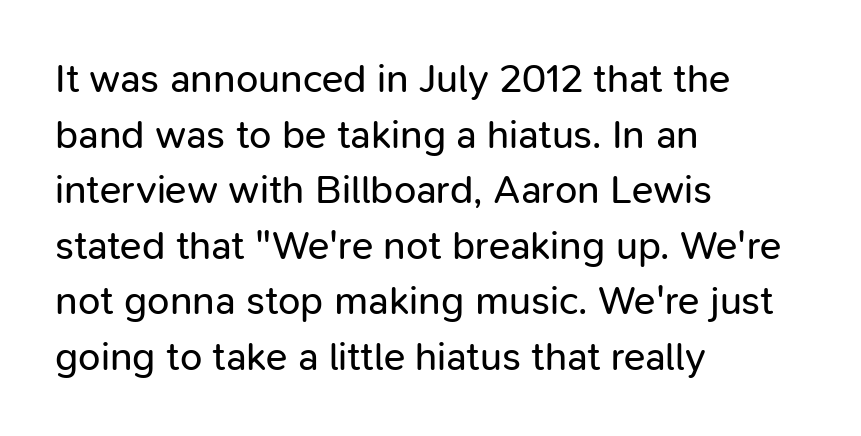
The lines in this sample share a left origin and differ only in where they stop. A typesetter would mark this as roman, not italic. The weight tops out at a normal text grade. This sample has the flowing, uneven cadence of proportional lettering.
